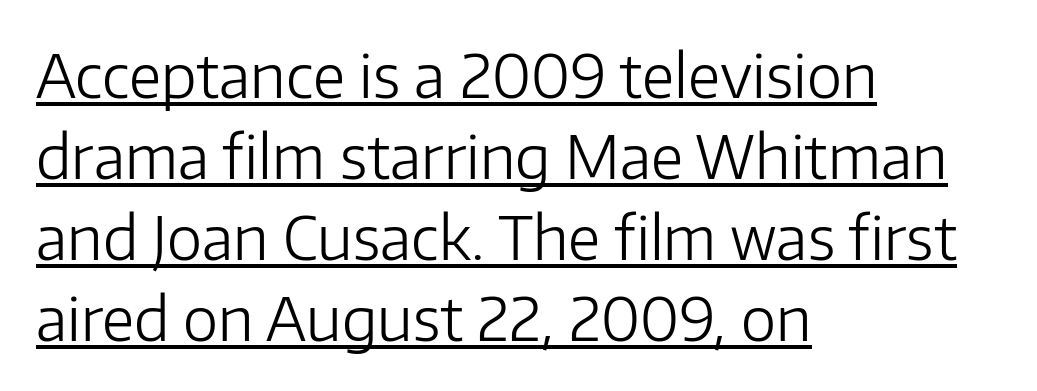
Q: Is the text bold? A: No.
Q: Is the text italic (slanted)? A: No, it is upright.
Q: Is the typeface a serif or a sans-serif typeface? A: Sans-serif.
Q: Is the text underlined? A: Yes.
Q: How is the paragraph aligned? A: Left-aligned.
Q: Is the spacing between letters normal or unusually wide? A: Normal.
Q: Is the spacing between lines tight, normal or loose? A: Normal.
Q: Width (condensed, normal, or wide)? A: Normal.
Q: Stroke contrast? A: Low.
Q: x-height? A: Medium.
Q: Monospaced? A: No.
